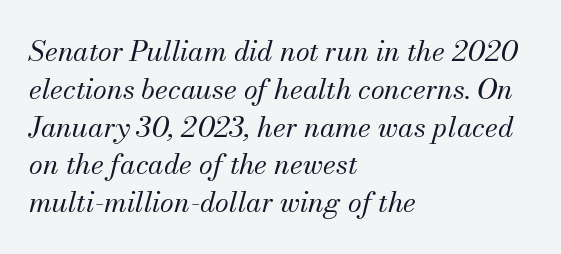
{"serif": "yes", "italic": "yes", "lean": "right", "slant_degrees": 13, "bold": "no", "weight": "regular", "width": "normal", "stroke_contrast": "medium", "x_height": "small", "monospaced": "no", "underline": "no", "align": "left", "line_spacing": "normal", "line_spacing_ratio": 1.35, "letter_spacing": "normal", "letter_spacing_em": 0.0, "glyph_px": 28}
